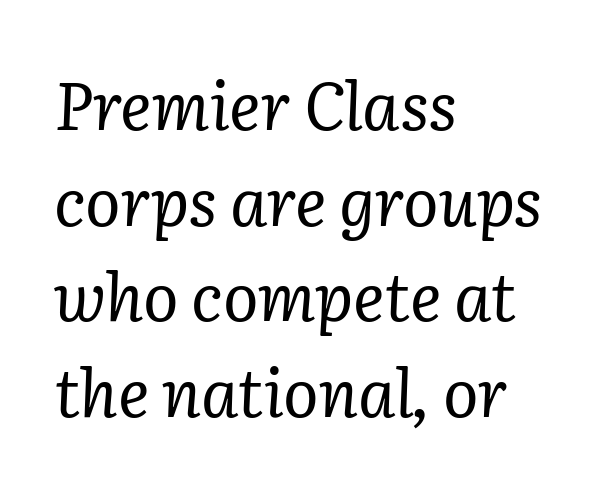
Q: Is the text bold? A: No.
Q: Is the text italic (slanted)? A: Yes, it leans right by about 2 degrees.
Q: Is the typeface a serif or a sans-serif typeface? A: Serif.
Q: Is the text underlined? A: No.
Q: How is the paragraph aligned? A: Left-aligned.
Q: Is the spacing between letters normal or unusually wide? A: Normal.
Q: Is the spacing between lines tight, normal or loose? A: Normal.
Q: Width (condensed, normal, or wide)? A: Normal.
Q: Stroke contrast? A: Low.
Q: x-height? A: Medium.
Q: Monospaced? A: No.
